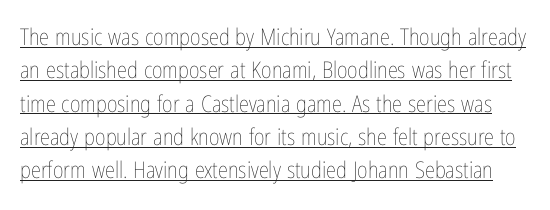
{"italic": "no", "bold": "no", "underline": "yes", "line_spacing": "normal", "line_spacing_ratio": 1.45, "letter_spacing": "normal", "letter_spacing_em": 0.0, "glyph_px": 23}
